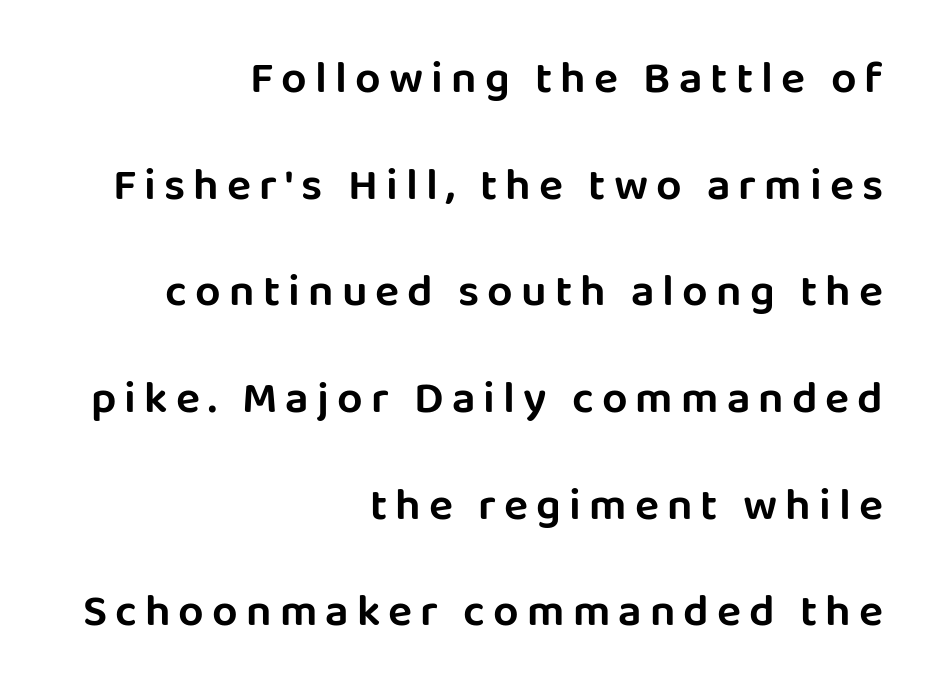
{"serif": "no", "italic": "no", "width": "normal", "stroke_contrast": "low", "x_height": "large", "monospaced": "no", "underline": "no", "align": "right", "line_spacing": "loose", "line_spacing_ratio": 2.37, "glyph_px": 45}
